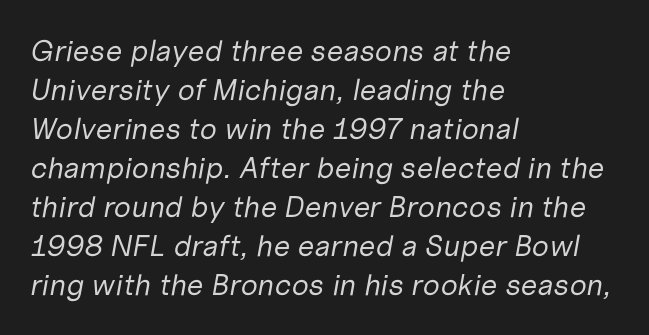
Tall strokes in this sample are angled rather than plumb. Stems here are at most as thick as an everyday book face. Reading down the block, your eye returns to a fixed left position each line. Honestly, there is no underline to notice here at all. The face used here is proportionally spaced, like ordinary book or web type. This sample uses plain, unmodified letter spacing.
